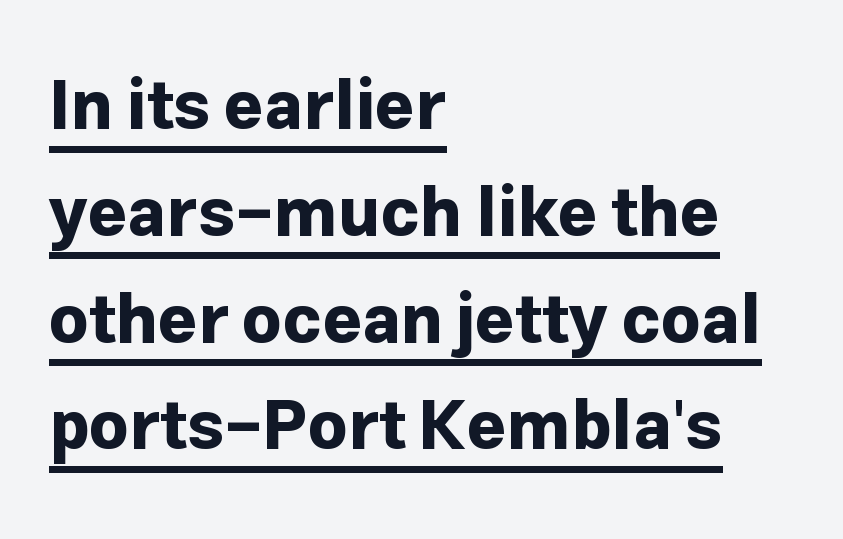
The face used here appears with an underline applied. Compared with an ordinary text face, these strokes are far heavier — a full bold. How are the letters spaced? Ordinarily, with no added tracking. The type family on display is of the sans-serif kind.
